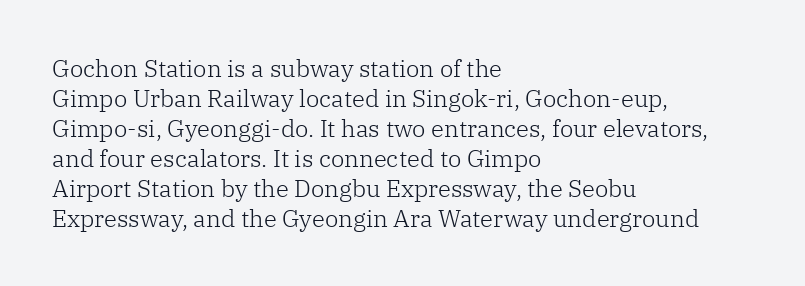
Q: Is the text bold? A: No.
Q: Is the text italic (slanted)? A: No, it is upright.
Q: Is the text underlined? A: No.
Q: How is the paragraph aligned? A: Left-aligned.
Q: Is the spacing between letters normal or unusually wide? A: Normal.
Q: Is the spacing between lines tight, normal or loose? A: Normal.
